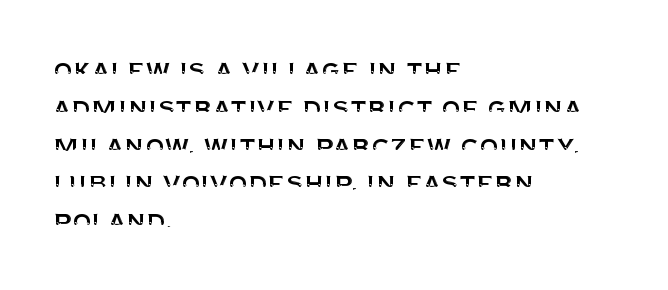
The image shows 31 px sans-serif type, upright; set left-aligned, line spacing 1.22x, normal letter spacing, not underlined; medium stroke contrast and a large x-height.
